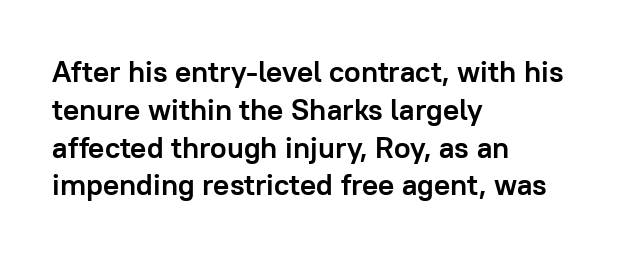
The letters advance in unequal steps, a hallmark of proportional type. Does the type have serifs? No, each stem ends abruptly. Set as a true bold cut, around the 700 mark. This rendering features lettering with no underline.
